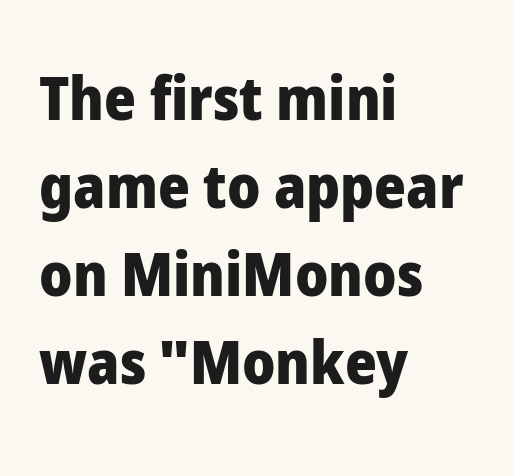
{"serif": "no", "italic": "no", "bold": "yes", "weight": "heavy", "width": "normal", "stroke_contrast": "low", "x_height": "medium", "monospaced": "no", "underline": "no", "align": "left", "line_spacing": "normal", "line_spacing_ratio": 1.44, "letter_spacing": "normal", "letter_spacing_em": 0.0, "glyph_px": 61}
